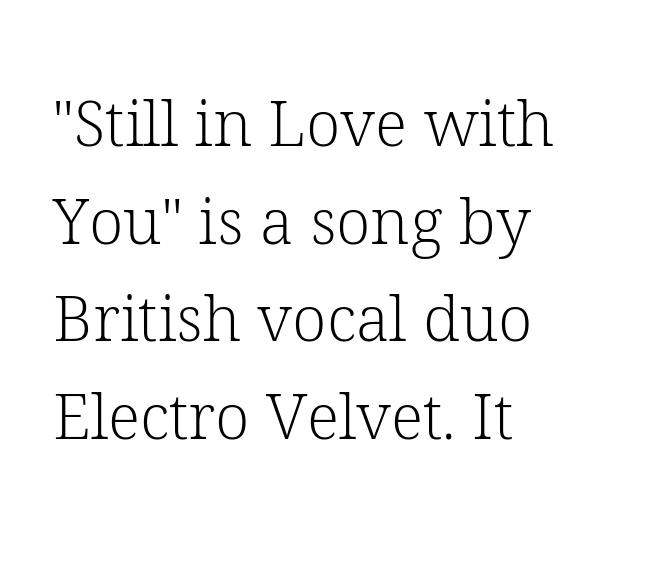
Q: Is the text bold? A: No.
Q: Is the text italic (slanted)? A: No, it is upright.
Q: Is the typeface a serif or a sans-serif typeface? A: Serif.
Q: Is the text underlined? A: No.
Q: How is the paragraph aligned? A: Left-aligned.
Q: Is the spacing between letters normal or unusually wide? A: Normal.
Q: Is the spacing between lines tight, normal or loose? A: Normal.
Q: Width (condensed, normal, or wide)? A: Normal.
Q: Stroke contrast? A: Low.
Q: x-height? A: Medium.
Q: Monospaced? A: No.
